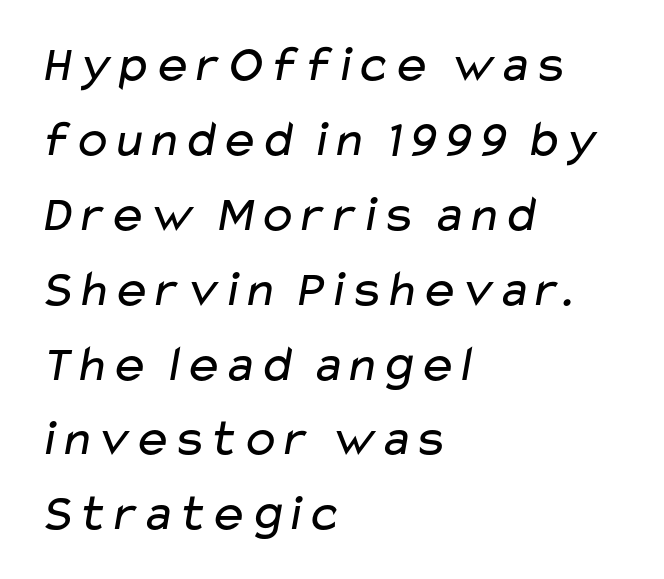
Caption: multi-line text, flush left, ragged right. Character widths vary here, with narrow letters taking less room than wide ones. The glyphs are unaccompanied by any horizontal stroke below them. Is this a sans? Yes — the strokes have no serifs. Compared with typical body copy, the letter spacing here is the same. The letterforms sit at book weight or below.
